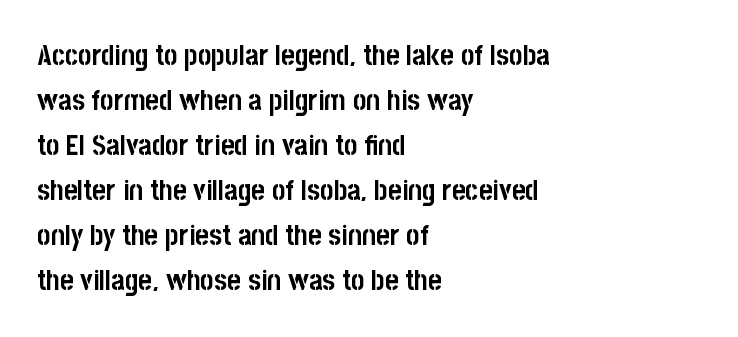
The image shows 29 px semibold, condensed sans-serif type, upright; set left-aligned, normal line spacing (1.55x), normal letter spacing, not underlined; low stroke contrast and a large x-height.
